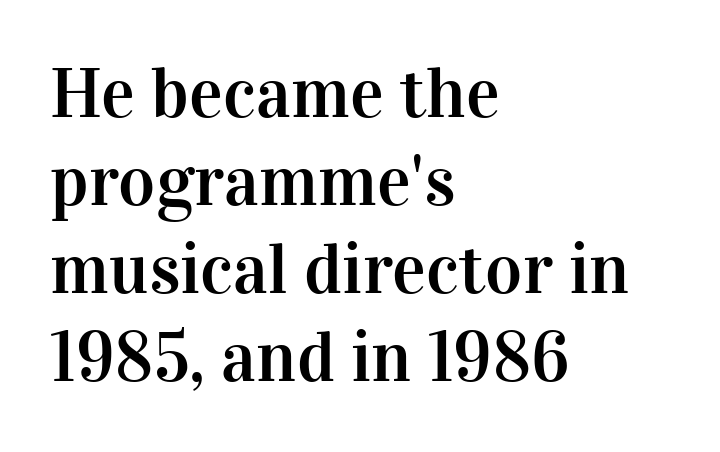
Q: Is the text italic (slanted)? A: No, it is upright.
Q: Is the typeface a serif or a sans-serif typeface? A: Serif.
Q: Is the text underlined? A: No.
Q: How is the paragraph aligned? A: Left-aligned.
Q: Is the spacing between letters normal or unusually wide? A: Normal.
Q: Width (condensed, normal, or wide)? A: Normal.
Q: Stroke contrast? A: High.
Q: x-height? A: Medium.
Q: Monospaced? A: No.
